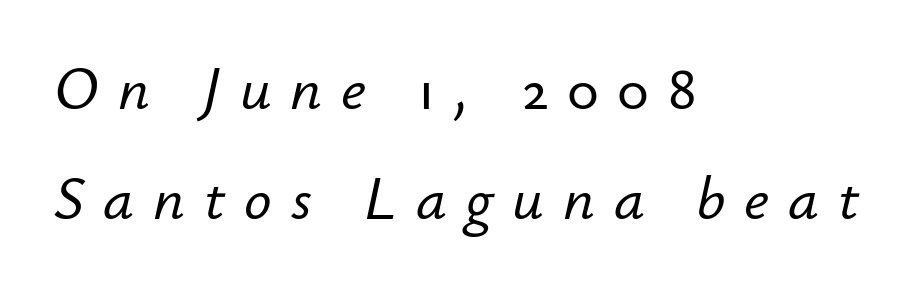
The image shows 61 px text type, italic (leaning right); set left-aligned, line spacing 1.81x, unusually wide letter spacing (+0.31 em), not underlined; low stroke contrast and a small x-height.
